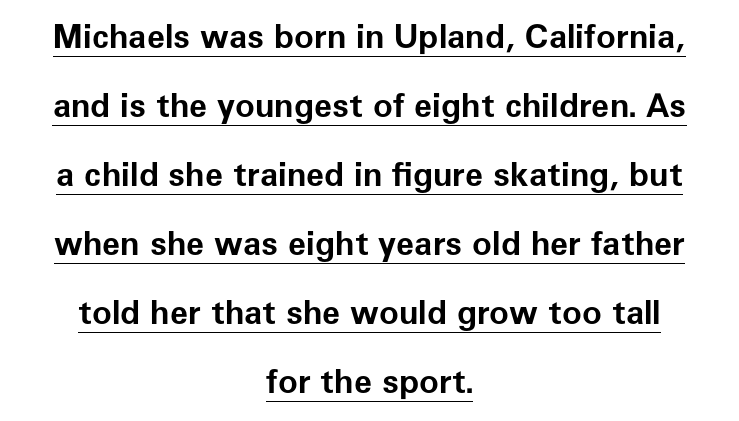
The image shows 33 px bold sans-serif type, upright; set centered, loose line spacing (2.09x), normal letter spacing, underlined; low stroke contrast and a medium x-height.
